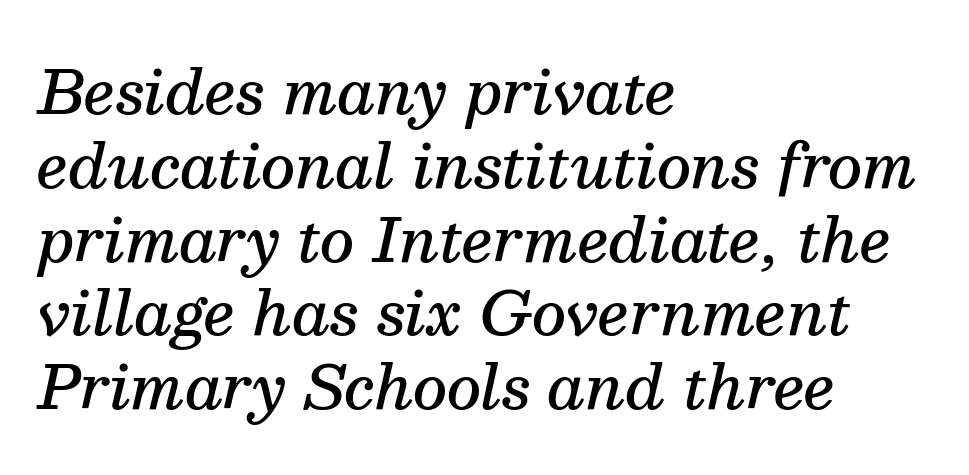
{"serif": "yes", "italic": "yes", "lean": "right", "slant_degrees": 13, "bold": "semi", "weight": "semibold", "width": "normal", "stroke_contrast": "medium", "x_height": "medium", "monospaced": "no", "underline": "no", "align": "left", "line_spacing_ratio": 1.23, "letter_spacing": "normal", "letter_spacing_em": 0.0, "glyph_px": 60}
